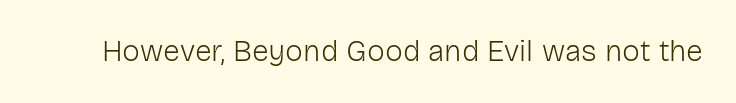
{"serif": "no", "italic": "no", "bold": "no", "weight": "light", "width": "normal", "stroke_contrast": "low", "x_height": "medium", "monospaced": "no", "underline": "no", "letter_spacing": "normal", "letter_spacing_em": 0.0, "glyph_px": 30}
